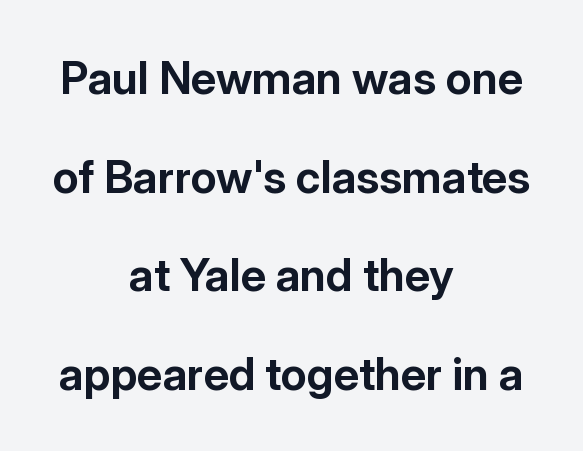
The image shows 45 px bold sans-serif type, upright; set centered, loose line spacing (2.19x), normal letter spacing, not underlined; low stroke contrast and a medium x-height.
